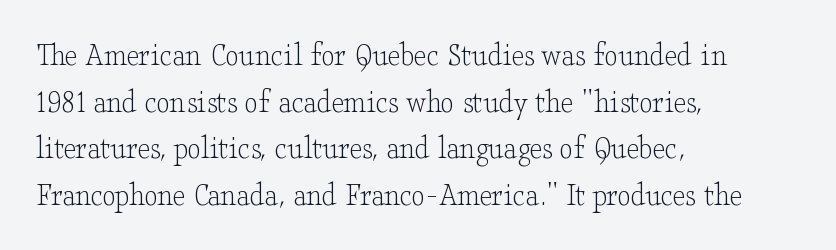
The image shows 34 px light, wide serif type, upright; set left-aligned, normal line spacing (1.37x), normal letter spacing, not underlined; low stroke contrast and a small x-height.
